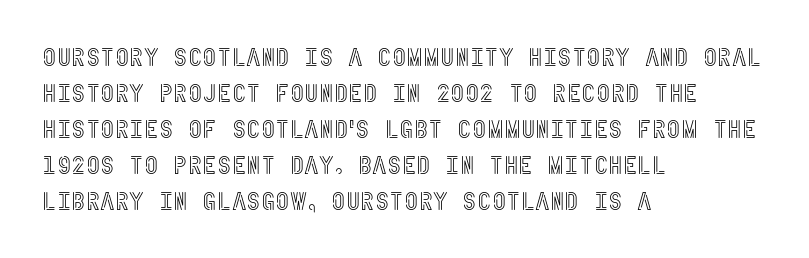
Q: Is the text italic (slanted)? A: No, it is upright.
Q: Is the text underlined? A: No.
Q: How is the paragraph aligned? A: Left-aligned.
Q: Is the spacing between letters normal or unusually wide? A: Normal.
Q: Is the spacing between lines tight, normal or loose? A: Normal.
